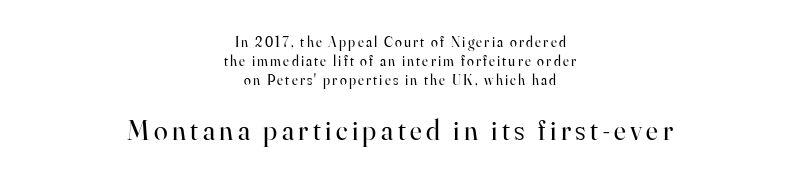
{"serif": "yes", "italic": "no", "bold": "no", "weight": "regular", "width": "normal", "stroke_contrast": "high", "x_height": "small", "monospaced": "no", "underline": "no", "align": "center", "line_spacing": "normal", "line_spacing_ratio": 1.35, "larger_block": "second", "size_ratio": 2.0, "glyph_px": 28}
